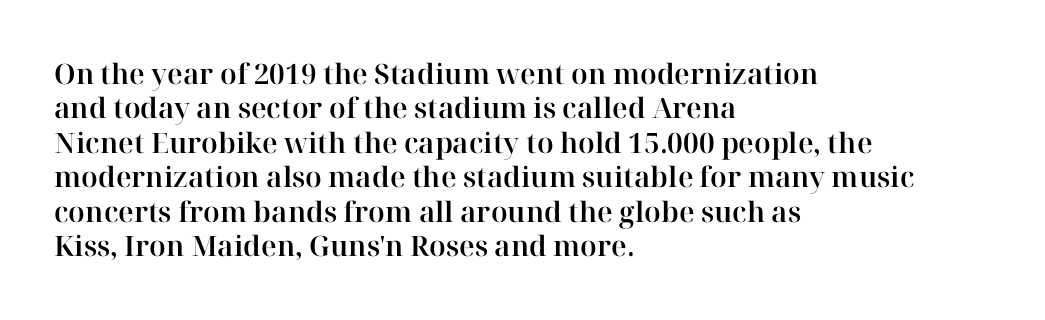
Q: Is the text italic (slanted)? A: No, it is upright.
Q: Is the typeface a serif or a sans-serif typeface? A: Serif.
Q: Is the text underlined? A: No.
Q: How is the paragraph aligned? A: Left-aligned.
Q: Is the spacing between letters normal or unusually wide? A: Normal.
Q: Width (condensed, normal, or wide)? A: Normal.
Q: Stroke contrast? A: High.
Q: x-height? A: Medium.
Q: Monospaced? A: No.
